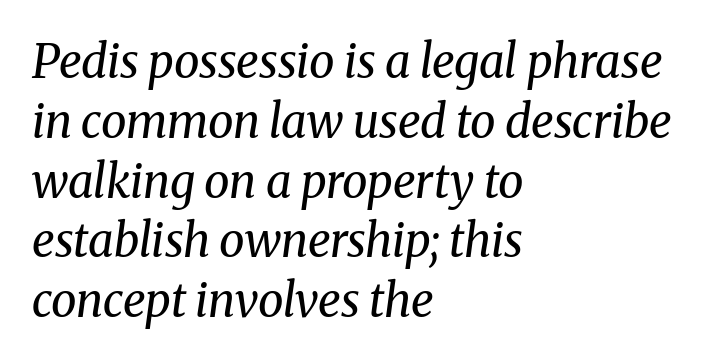
{"serif": "yes", "italic": "yes", "lean": "right", "slant_degrees": 8, "bold": "no", "weight": "regular", "width": "normal", "stroke_contrast": "medium", "x_height": "medium", "monospaced": "no", "underline": "no", "align": "left", "line_spacing": "normal", "line_spacing_ratio": 1.3, "letter_spacing": "normal", "letter_spacing_em": 0.0, "glyph_px": 46}
